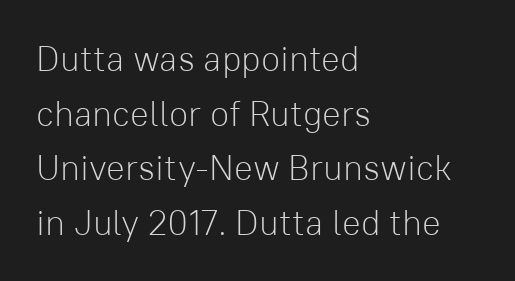
Q: Is the text bold? A: No.
Q: Is the text italic (slanted)? A: No, it is upright.
Q: Is the typeface a serif or a sans-serif typeface? A: Sans-serif.
Q: Is the text underlined? A: No.
Q: How is the paragraph aligned? A: Left-aligned.
Q: Is the spacing between letters normal or unusually wide? A: Normal.
Q: Is the spacing between lines tight, normal or loose? A: Normal.
Q: Width (condensed, normal, or wide)? A: Normal.
Q: Stroke contrast? A: Low.
Q: x-height? A: Medium.
Q: Monospaced? A: No.
